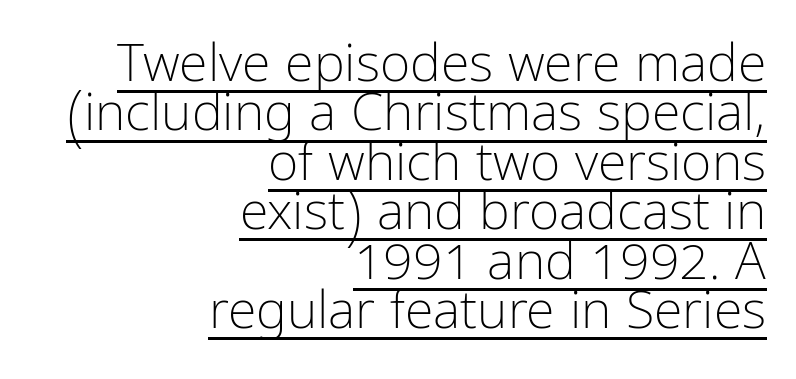
The image shows 52 px light, condensed sans-serif type, upright; set right-aligned, tight line spacing (0.95x), normal letter spacing, underlined; low stroke contrast and a medium x-height.
